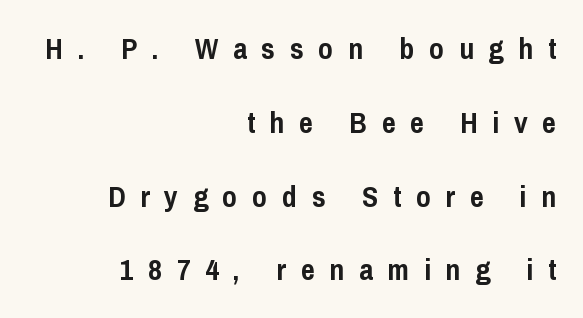
Posture: upright roman. Tracking value appears strongly positive — letters spread wide. Examine the stroke ends and you'll find no serifs. The face used here is proportionally spaced, like ordinary book or web type. On the weight axis this lands at bold, roughly 700. Descenders hang freely into open space.
